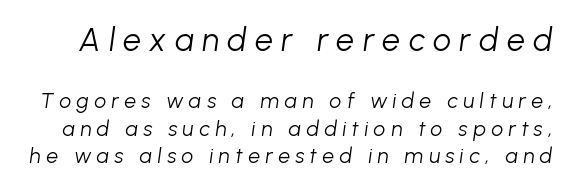
The image shows 32 px light type, italic (leaning right); set normal line spacing (1.32x), unusually wide letter spacing (+0.26 em), not underlined; the first (top) block is 1.52x larger; low stroke contrast and a medium x-height.
